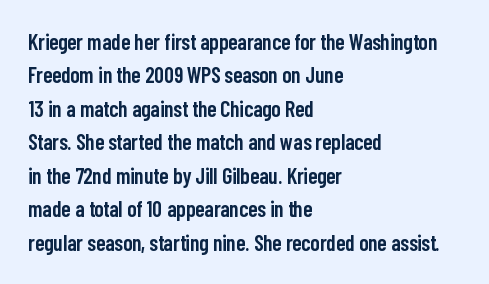
The image shows 22 px text type, upright; set left-aligned, normal line spacing (1.52x), normal letter spacing, not underlined.
